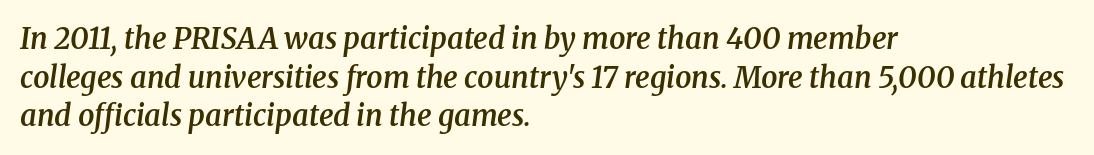
{"serif": "yes", "italic": "yes", "lean": "right", "slant_degrees": 8, "bold": "semi", "weight": "semibold", "width": "normal", "stroke_contrast": "medium", "x_height": "medium", "monospaced": "no", "underline": "no", "align": "left", "line_spacing": "normal", "line_spacing_ratio": 1.33, "letter_spacing": "normal", "letter_spacing_em": 0.0, "glyph_px": 29}
